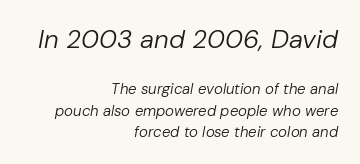
{"italic": "yes", "lean": "right", "slant_degrees": 10, "bold": "no", "underline": "no", "align": "right", "line_spacing": "normal", "line_spacing_ratio": 1.41, "letter_spacing": "normal", "letter_spacing_em": 0.0, "larger_block": "first", "size_ratio": 1.73, "glyph_px": 26}
